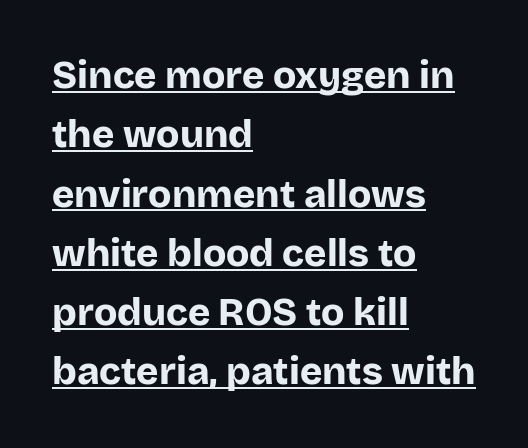
{"serif": "no", "italic": "no", "bold": "yes", "weight": "bold", "width": "normal", "stroke_contrast": "low", "x_height": "large", "monospaced": "no", "underline": "yes", "align": "left", "line_spacing": "normal", "line_spacing_ratio": 1.56, "letter_spacing": "normal", "letter_spacing_em": 0.0, "glyph_px": 38}
